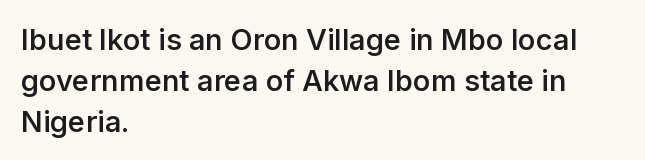
{"serif": "no", "italic": "no", "bold": "semi", "weight": "semibold", "width": "normal", "stroke_contrast": "low", "x_height": "medium", "monospaced": "no", "underline": "no", "align": "left", "line_spacing": "normal", "line_spacing_ratio": 1.41, "letter_spacing": "normal", "letter_spacing_em": 0.0, "glyph_px": 29}
